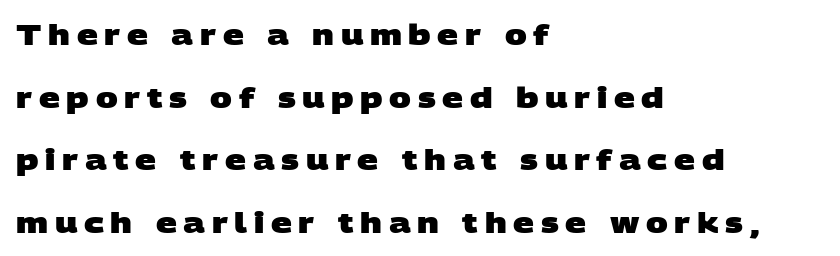
Q: Is the text bold? A: Yes.
Q: Is the typeface a serif or a sans-serif typeface? A: Sans-serif.
Q: Is the text underlined? A: No.
Q: How is the paragraph aligned? A: Left-aligned.
Q: Is the spacing between letters normal or unusually wide? A: Unusually wide.
Q: Is the spacing between lines tight, normal or loose? A: Loose.
Q: Width (condensed, normal, or wide)? A: Wide.
Q: Stroke contrast? A: Low.
Q: x-height? A: Large.
Q: Monospaced? A: No.
